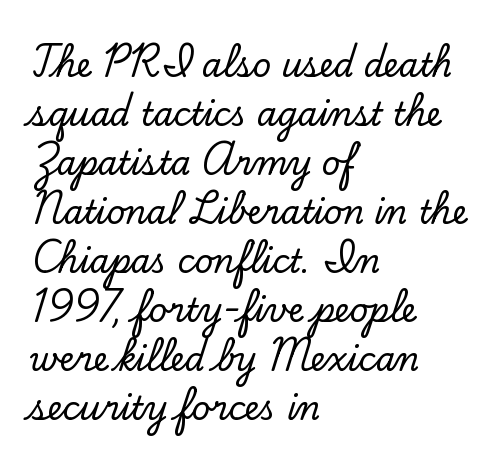
The passage shown stacks its lines at a standard gap. Honestly, there is no underline to notice here at all. The rendering uses natural spacing where letterforms have individual widths. You could call the tracking neutral — neither tight nor loose. Typeset ragged right — the left edge is the straight one.
